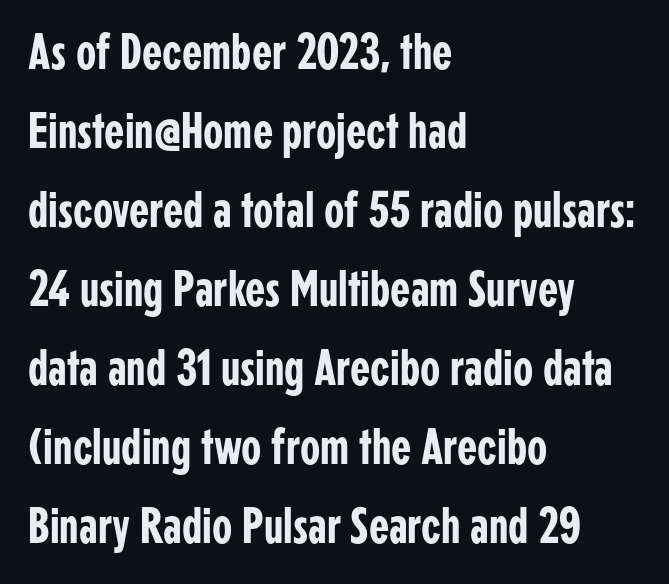
{"serif": "no", "italic": "no", "width": "condensed", "stroke_contrast": "low", "x_height": "medium", "monospaced": "no", "underline": "no", "align": "left", "line_spacing": "normal", "line_spacing_ratio": 1.52, "letter_spacing": "normal", "letter_spacing_em": 0.0, "glyph_px": 52}
